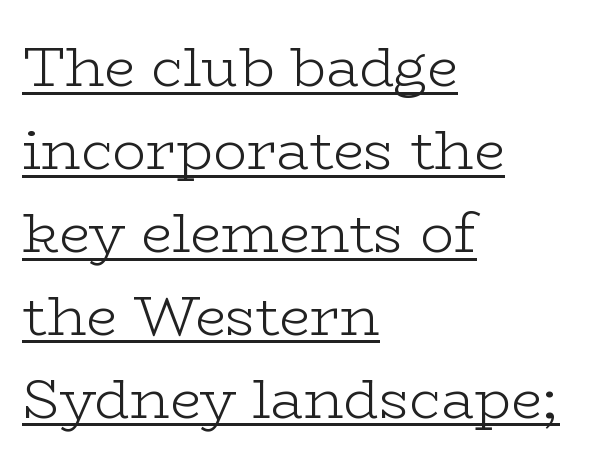
Q: Is the text bold? A: No.
Q: Is the text italic (slanted)? A: No, it is upright.
Q: Is the typeface a serif or a sans-serif typeface? A: Serif.
Q: Is the text underlined? A: Yes.
Q: How is the paragraph aligned? A: Left-aligned.
Q: Is the spacing between letters normal or unusually wide? A: Normal.
Q: Is the spacing between lines tight, normal or loose? A: Normal.
Q: Width (condensed, normal, or wide)? A: Wide.
Q: Stroke contrast? A: Low.
Q: x-height? A: Medium.
Q: Monospaced? A: No.
